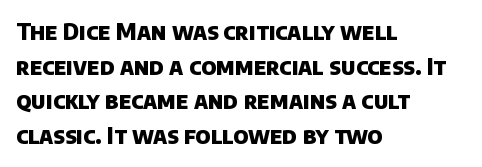
The image shows 23 px bold type; set left-aligned, normal line spacing (1.51x), normal letter spacing, not underlined.
